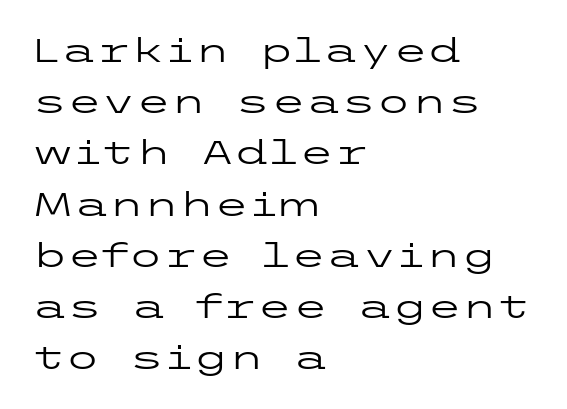
Italic: no, the glyphs are upright roman. Does the type have serifs? No, each stem ends abruptly. The rendering uses a moderate line-height, typical for paragraphs. The lines are quadded left. The space beneath each line is pristine and unruled.
